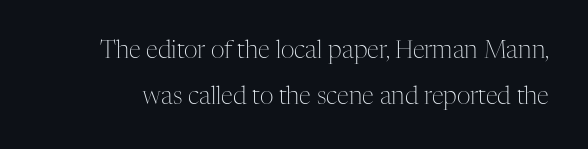
What stands out about the letter spacing? Nothing — it is the standard amount. These lines stand farther apart than default settings would place them. The glyphs are unaccompanied by any horizontal stroke below them. Upright lettering throughout. The weight tops out at a normal text grade.
